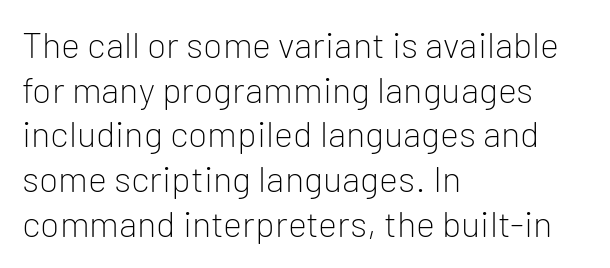
It's the straight-up-and-down kind of type. Type without underlining. Tracking value appears to be zero — textbook default spacing. The passage shown is not bold in any degree.
